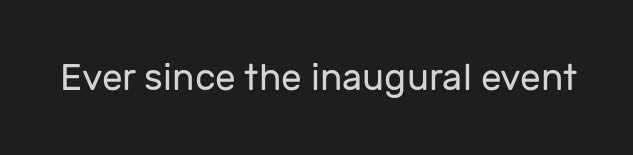
Q: Is the text bold? A: No.
Q: Is the text italic (slanted)? A: No, it is upright.
Q: Is the typeface a serif or a sans-serif typeface? A: Sans-serif.
Q: Is the text underlined? A: No.
Q: Is the spacing between letters normal or unusually wide? A: Normal.
Q: Width (condensed, normal, or wide)? A: Normal.
Q: Stroke contrast? A: Low.
Q: x-height? A: Medium.
Q: Monospaced? A: No.
